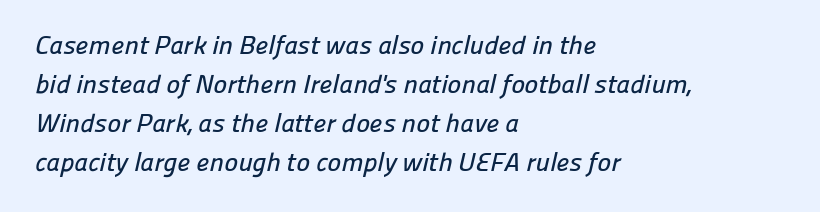
Q: Is the text underlined? A: No.
Q: How is the paragraph aligned? A: Left-aligned.
Q: Is the spacing between letters normal or unusually wide? A: Normal.
Q: Is the spacing between lines tight, normal or loose? A: Normal.
